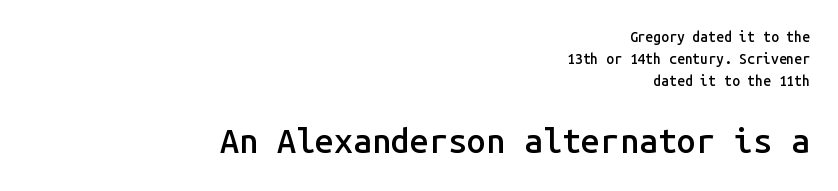
The image shows 34 px semibold sans-serif type, upright, monospaced; set right-aligned, normal line spacing (1.57x), normal letter spacing, not underlined; the second (bottom) block is 2.43x larger; low stroke contrast and a medium x-height.
